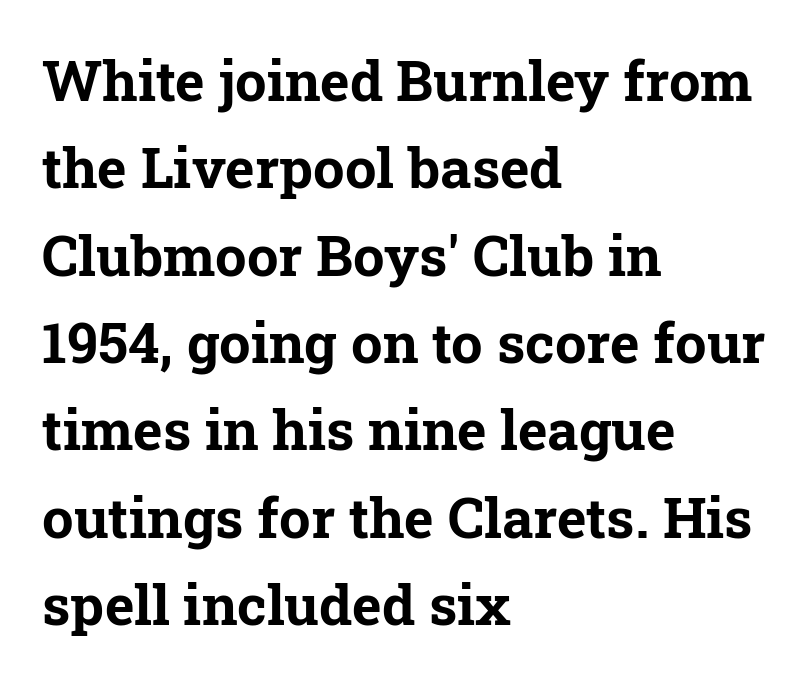
Q: Is the text bold? A: Yes.
Q: Is the text italic (slanted)? A: No, it is upright.
Q: Is the typeface a serif or a sans-serif typeface? A: Serif.
Q: Is the text underlined? A: No.
Q: How is the paragraph aligned? A: Left-aligned.
Q: Is the spacing between letters normal or unusually wide? A: Normal.
Q: Is the spacing between lines tight, normal or loose? A: Normal.
Q: Width (condensed, normal, or wide)? A: Normal.
Q: Stroke contrast? A: Low.
Q: x-height? A: Medium.
Q: Monospaced? A: No.
